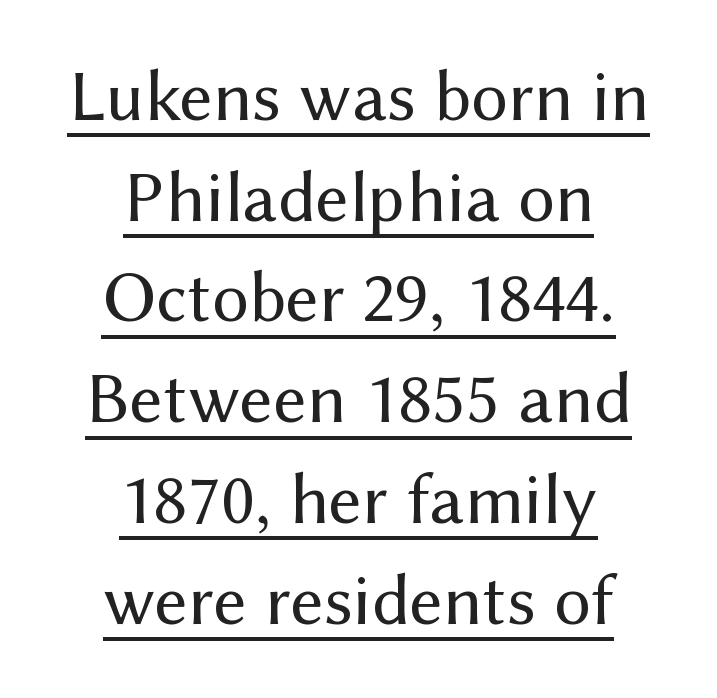
The image shows 73 px regular-weight sans-serif type, upright; set centered, normal line spacing (1.38x), normal letter spacing, underlined; medium stroke contrast and a medium x-height.
